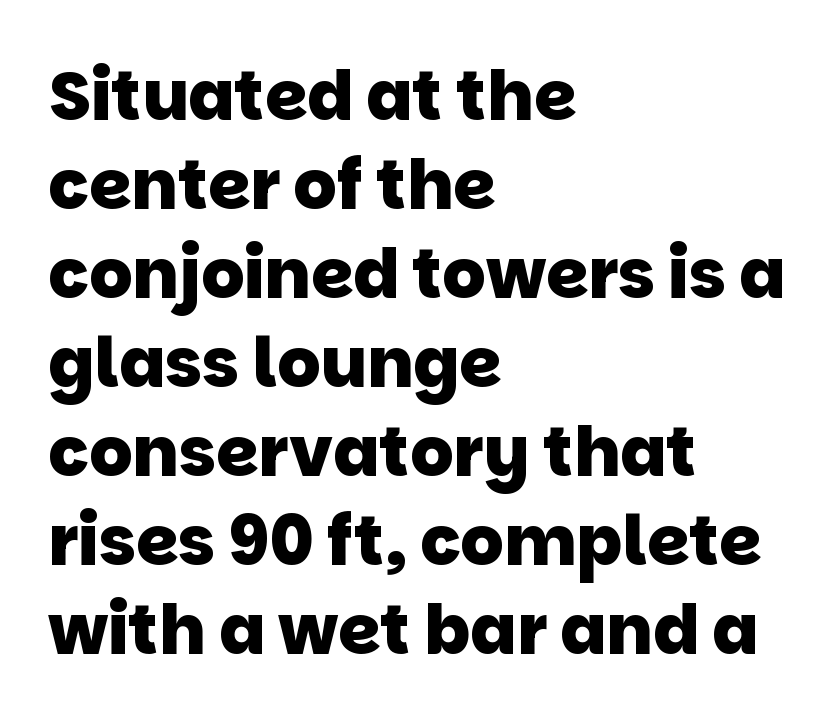
{"serif": "no", "bold": "yes", "weight": "heavy", "width": "normal", "stroke_contrast": "low", "x_height": "large", "monospaced": "no", "underline": "no", "align": "left", "line_spacing": "normal", "line_spacing_ratio": 1.31, "letter_spacing": "normal", "letter_spacing_em": 0.0, "glyph_px": 68}
